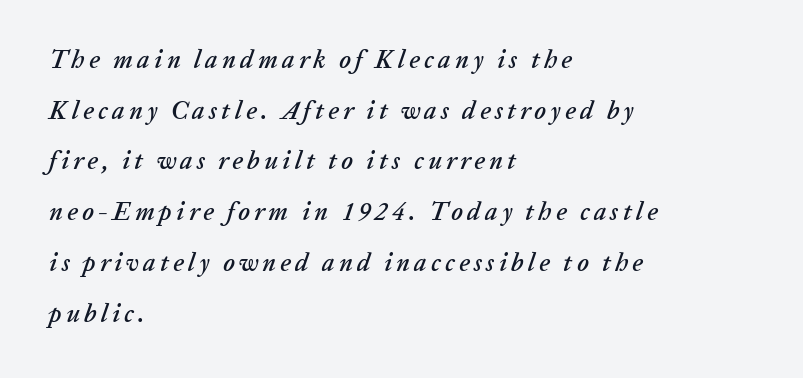
The image shows 25 px text type, italic (leaning right); set left-aligned, loose line spacing (2.03x), not underlined.
